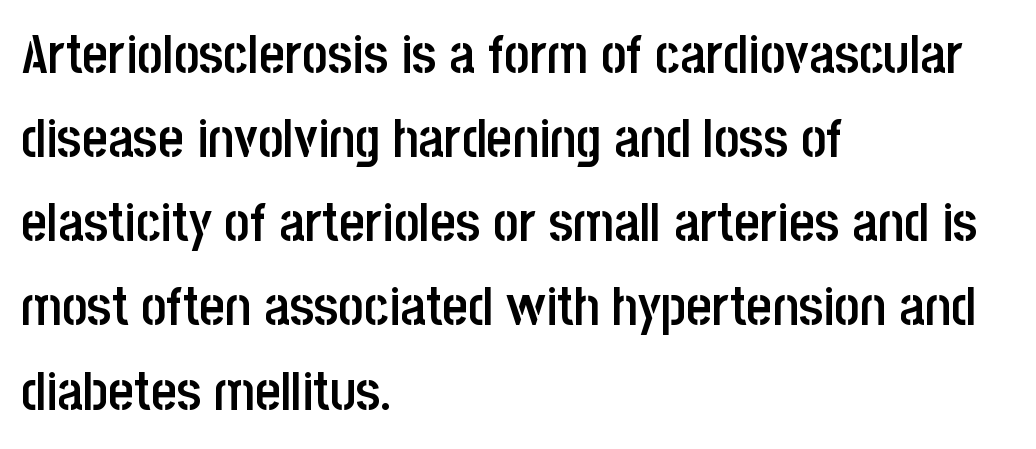
Emphasis by weight is partial: semibold. Look at the bottom of the vertical strokes: they stop flat, with no serifs. You could not count columns in this text — the font is proportionally spaced. What's the leading like? Ordinary, nothing unusual.
